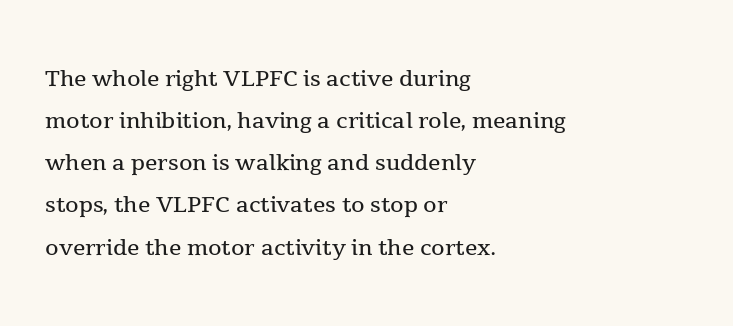
{"serif": "yes", "italic": "no", "bold": "no", "weight": "regular", "width": "normal", "x_height": "medium", "monospaced": "no", "underline": "no", "align": "left", "line_spacing": "normal", "line_spacing_ratio": 1.36, "letter_spacing": "normal", "letter_spacing_em": 0.0, "glyph_px": 31}
